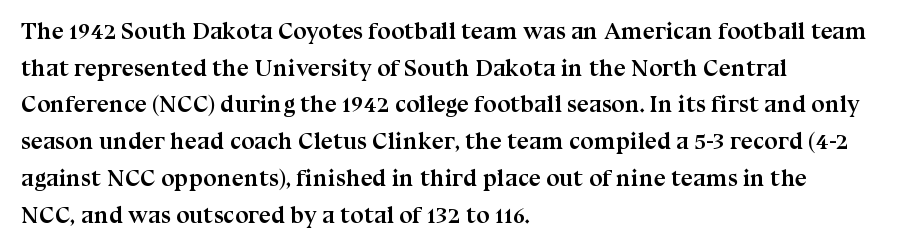
{"italic": "no", "bold": "yes", "underline": "no", "align": "left", "line_spacing": "normal", "line_spacing_ratio": 1.53, "letter_spacing": "normal", "letter_spacing_em": 0.0, "glyph_px": 24}
